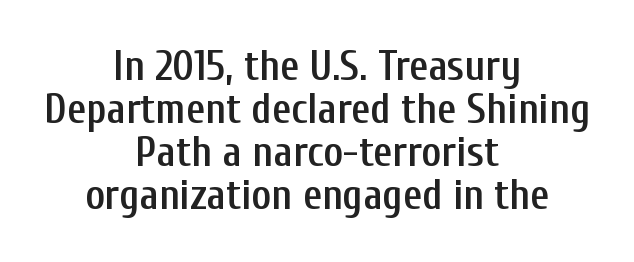
{"serif": "no", "italic": "no", "bold": "semi", "weight": "semibold", "width": "condensed", "stroke_contrast": "low", "x_height": "medium", "monospaced": "no", "underline": "no", "align": "center", "line_spacing": "tight", "line_spacing_ratio": 1.02, "letter_spacing": "normal", "letter_spacing_em": 0.0, "glyph_px": 42}
